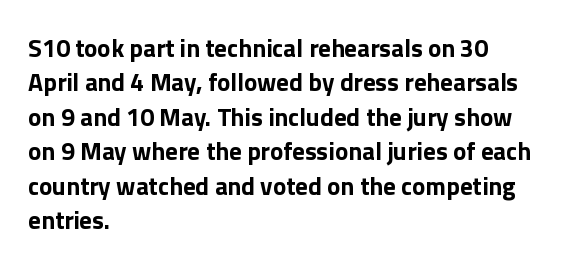
Q: Is the text bold? A: Yes.
Q: Is the text italic (slanted)? A: No, it is upright.
Q: Is the text underlined? A: No.
Q: How is the paragraph aligned? A: Left-aligned.
Q: Is the spacing between letters normal or unusually wide? A: Normal.
Q: Is the spacing between lines tight, normal or loose? A: Normal.
